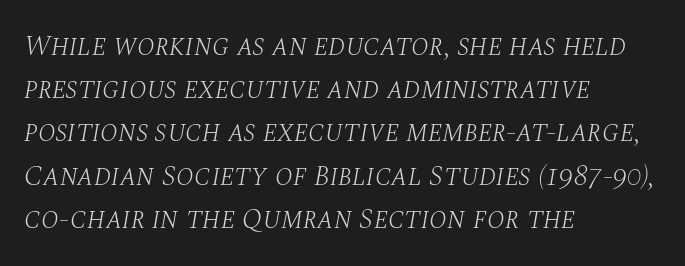
Q: Is the text bold? A: No.
Q: Is the text italic (slanted)? A: Yes, it leans right by about 10 degrees.
Q: Is the typeface a serif or a sans-serif typeface? A: Serif.
Q: Is the text underlined? A: No.
Q: How is the paragraph aligned? A: Left-aligned.
Q: Is the spacing between letters normal or unusually wide? A: Normal.
Q: Is the spacing between lines tight, normal or loose? A: Normal.
Q: Width (condensed, normal, or wide)? A: Normal.
Q: Stroke contrast? A: Medium.
Q: x-height? A: Large.
Q: Monospaced? A: No.
